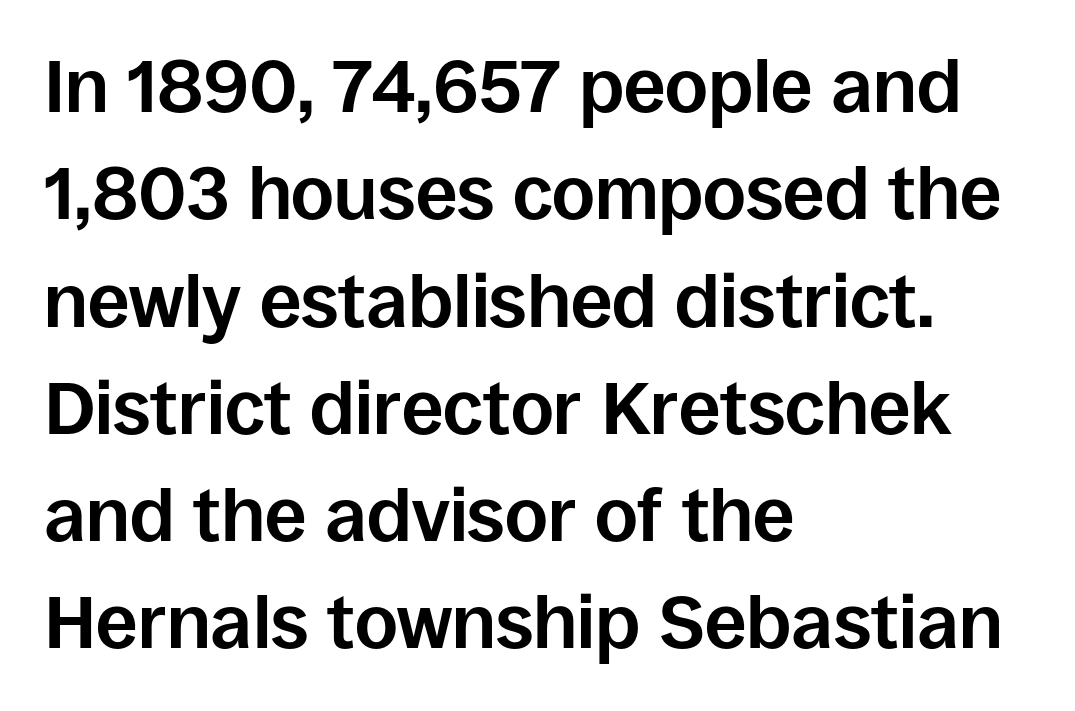
The image shows 74 px bold sans-serif type, upright; set left-aligned, normal line spacing (1.45x), normal letter spacing, not underlined; low stroke contrast and a large x-height.
